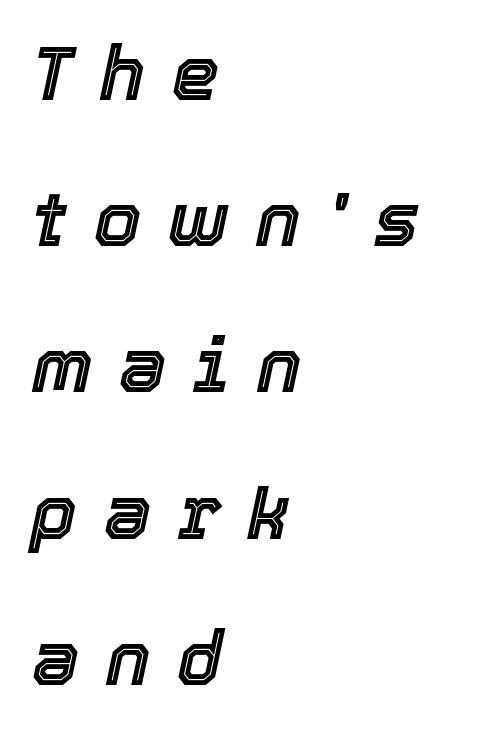
Q: Is the text italic (slanted)? A: Yes, it leans right by about 12 degrees.
Q: Is the text underlined? A: No.
Q: How is the paragraph aligned? A: Left-aligned.
Q: Is the spacing between letters normal or unusually wide? A: Unusually wide.
Q: Is the spacing between lines tight, normal or loose? A: Loose.
Q: Width (condensed, normal, or wide)? A: Normal.
Q: x-height? A: Medium.
Q: Monospaced? A: No.
